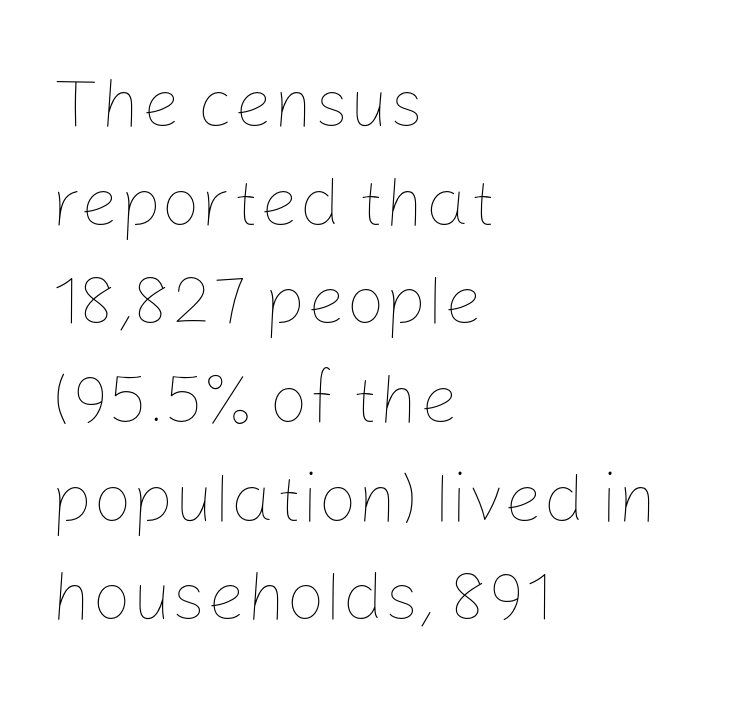
A bare baseline throughout the passage. Vertical strokes here are truly vertical. Notice how the passage keeps a crisp vertical edge on the left only. Vertically, the passage feels balanced, rows spaced as you'd expect.
